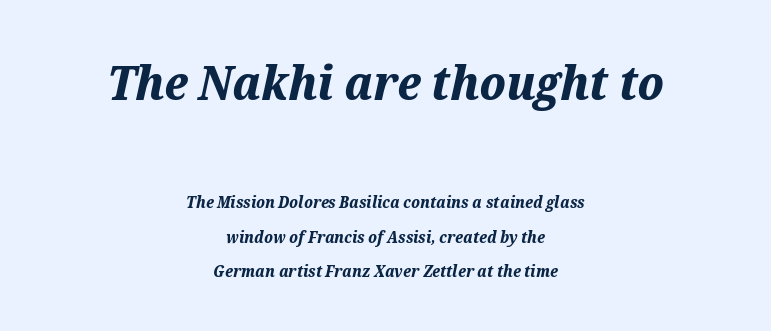
The image shows 48 px bold type, italic (leaning right); set centered, loose line spacing (2.16x), normal letter spacing, not underlined; the first (top) block is 3.0x larger; medium stroke contrast and a medium x-height.
